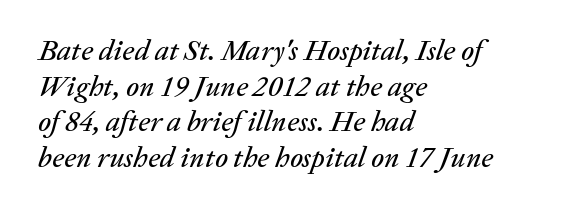
The image shows 29 px text type, italic (leaning right); set left-aligned, line spacing 1.23x, normal letter spacing, not underlined; low stroke contrast and a medium x-height.
